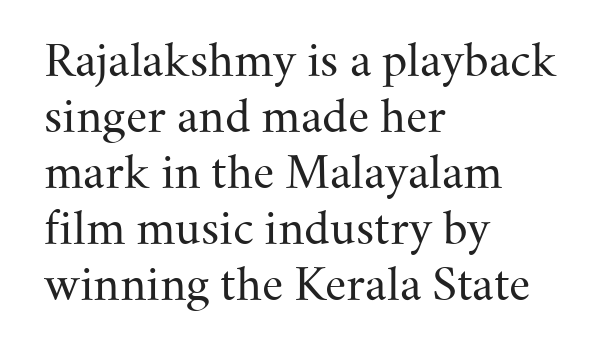
Q: Is the text bold? A: No.
Q: Is the text italic (slanted)? A: No, it is upright.
Q: Is the typeface a serif or a sans-serif typeface? A: Serif.
Q: Is the text underlined? A: No.
Q: How is the paragraph aligned? A: Left-aligned.
Q: Is the spacing between letters normal or unusually wide? A: Normal.
Q: Is the spacing between lines tight, normal or loose? A: Normal.
Q: Width (condensed, normal, or wide)? A: Normal.
Q: Stroke contrast? A: Medium.
Q: x-height? A: Small.
Q: Monospaced? A: No.
